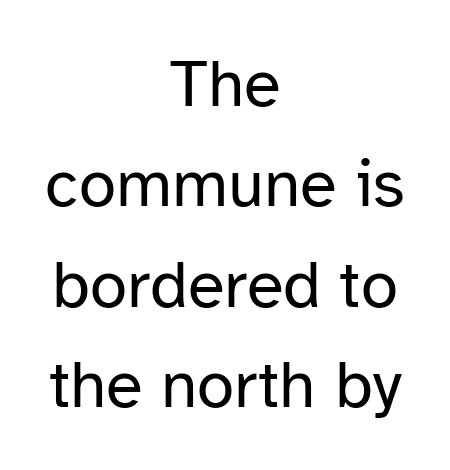
Q: Is the text bold? A: No.
Q: Is the text italic (slanted)? A: No, it is upright.
Q: Is the typeface a serif or a sans-serif typeface? A: Sans-serif.
Q: Is the text underlined? A: No.
Q: How is the paragraph aligned? A: Centered.
Q: Is the spacing between letters normal or unusually wide? A: Normal.
Q: Is the spacing between lines tight, normal or loose? A: Normal.
Q: Width (condensed, normal, or wide)? A: Normal.
Q: Stroke contrast? A: Low.
Q: x-height? A: Medium.
Q: Monospaced? A: No.
